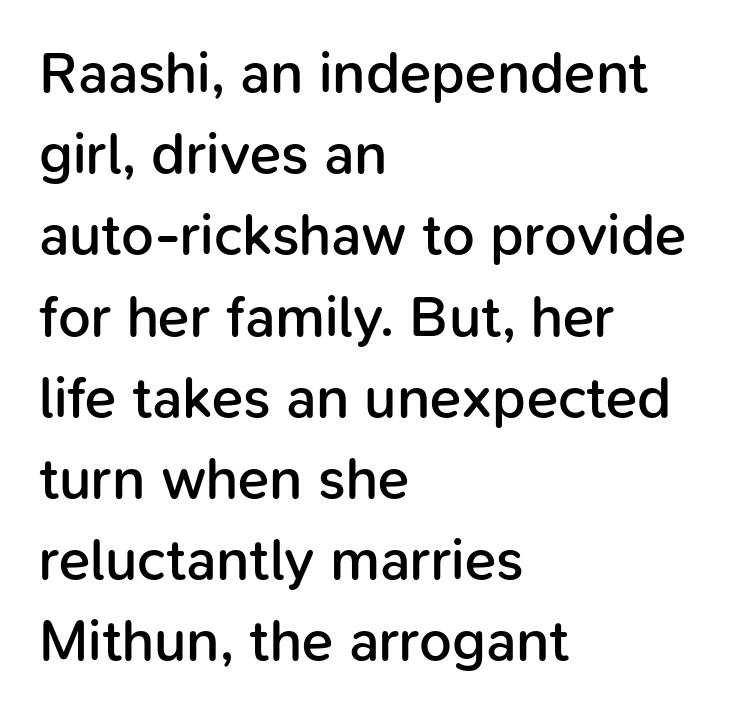
The image shows 58 px semibold sans-serif type, upright; set left-aligned, normal line spacing (1.4x), normal letter spacing, not underlined; low stroke contrast and a medium x-height.
